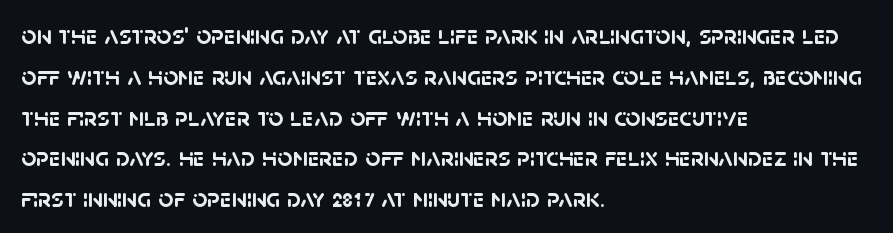
Q: Is the text bold? A: Yes.
Q: Is the text underlined? A: No.
Q: How is the paragraph aligned? A: Left-aligned.
Q: Is the spacing between letters normal or unusually wide? A: Normal.
Q: Is the spacing between lines tight, normal or loose? A: Normal.
